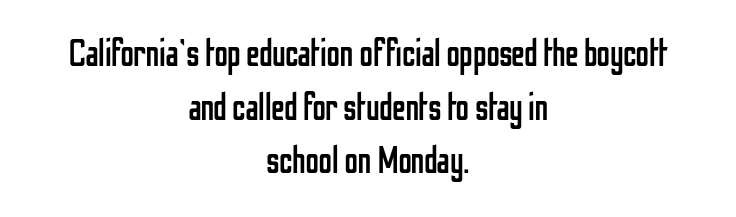
This rendering uses center alignment, leaving both contours irregular but symmetric. The passage shown is typed in a proportional face where columns would drift. Letterform terminals end flat and unadorned throughout the passage. Glance below the letters and you will spot only blank space.
